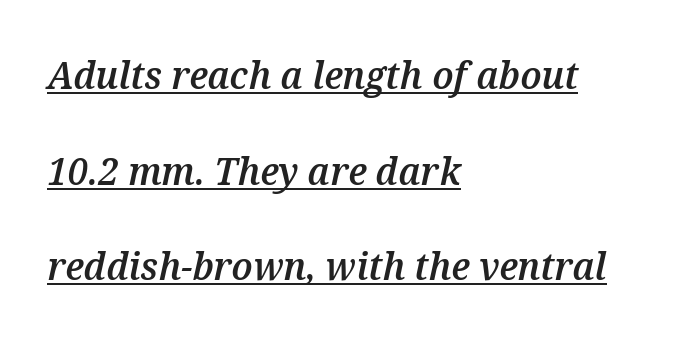
Q: Is the text bold? A: Semi-bold.
Q: Is the text italic (slanted)? A: Yes, it leans right by about 12 degrees.
Q: Is the text underlined? A: Yes.
Q: How is the paragraph aligned? A: Left-aligned.
Q: Is the spacing between letters normal or unusually wide? A: Normal.
Q: Is the spacing between lines tight, normal or loose? A: Loose.
Q: Width (condensed, normal, or wide)? A: Normal.
Q: Stroke contrast? A: Medium.
Q: x-height? A: Medium.
Q: Monospaced? A: No.
